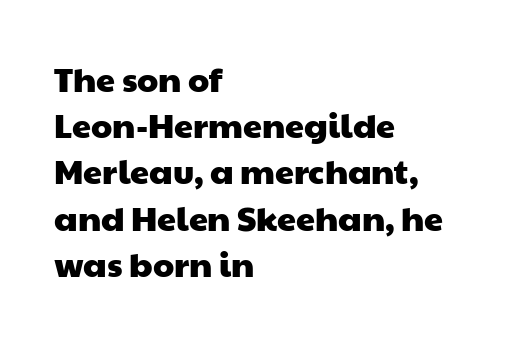
Q: Is the typeface a serif or a sans-serif typeface? A: Sans-serif.
Q: Is the text underlined? A: No.
Q: How is the paragraph aligned? A: Left-aligned.
Q: Is the spacing between letters normal or unusually wide? A: Normal.
Q: Is the spacing between lines tight, normal or loose? A: Normal.
Q: Width (condensed, normal, or wide)? A: Wide.
Q: Stroke contrast? A: Low.
Q: x-height? A: Medium.
Q: Monospaced? A: No.
